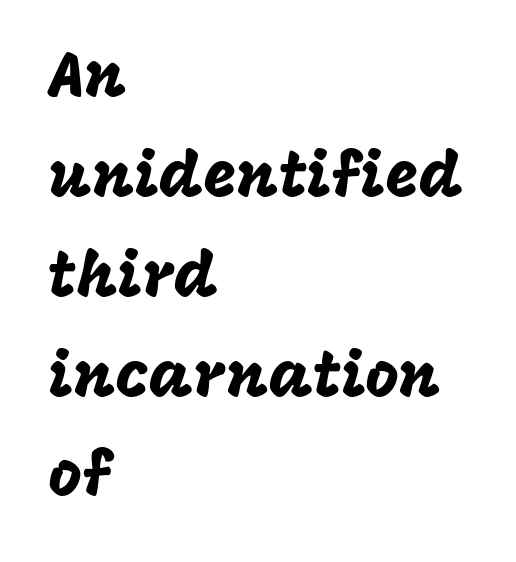
A student would call this left alignment; a typographer would say flush left, rag right. Looks like regular typesetting: each glyph gets only the width it needs. This sample uses a sans-serif face. The area under the type is left untouched. You could call the tracking neutral — neither tight nor loose.
